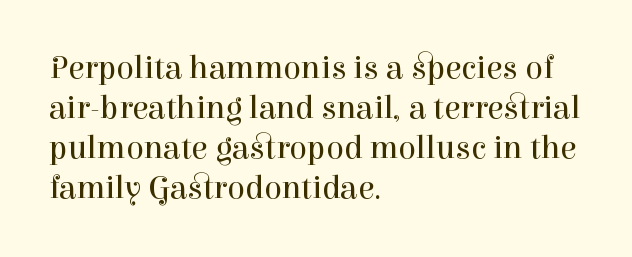
The image shows 33 px regular-weight serif type, upright; set left-aligned, line spacing 1.21x, normal letter spacing, not underlined; high stroke contrast and a medium x-height.
